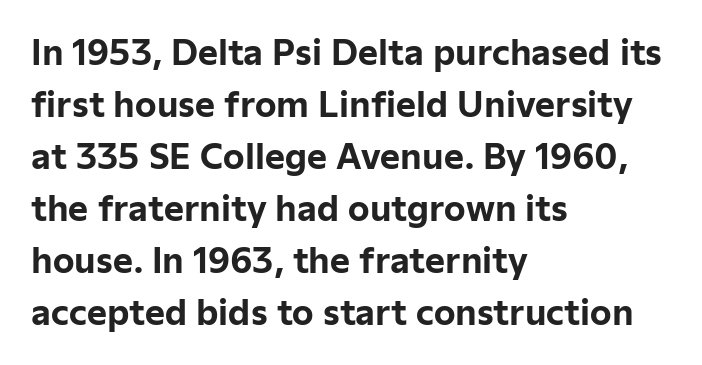
Q: Is the text bold? A: Yes.
Q: Is the text italic (slanted)? A: No, it is upright.
Q: Is the typeface a serif or a sans-serif typeface? A: Sans-serif.
Q: Is the text underlined? A: No.
Q: How is the paragraph aligned? A: Left-aligned.
Q: Is the spacing between letters normal or unusually wide? A: Normal.
Q: Is the spacing between lines tight, normal or loose? A: Normal.
Q: Width (condensed, normal, or wide)? A: Normal.
Q: Stroke contrast? A: Low.
Q: x-height? A: Medium.
Q: Monospaced? A: No.
